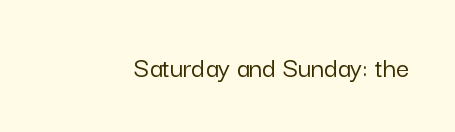
{"serif": "no", "italic": "no", "width": "normal", "stroke_contrast": "low", "x_height": "medium", "monospaced": "no", "underline": "no", "letter_spacing": "normal", "letter_spacing_em": 0.0, "glyph_px": 29}
